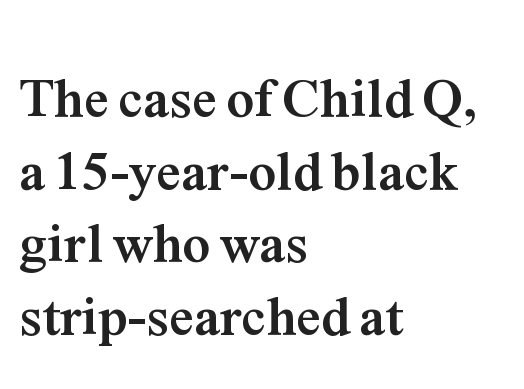
{"serif": "yes", "italic": "no", "bold": "yes", "weight": "semibold", "width": "normal", "stroke_contrast": "medium", "x_height": "medium", "monospaced": "no", "underline": "no", "align": "left", "line_spacing": "normal", "line_spacing_ratio": 1.32, "letter_spacing": "normal", "letter_spacing_em": 0.0, "glyph_px": 55}
